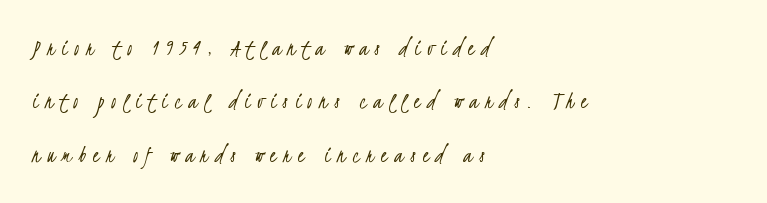
On a weight scale, this lands at 450 or below. Short note: letters widely spaced. The typesetter chose a ragged-right arrangement here. The specimen omits any rule beneath the text block's lines.
